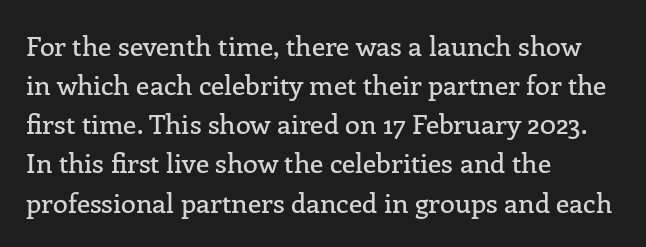
Evenly set lines give the paragraph a standard silhouette. What stands out about the letter spacing? Nothing — it is the standard amount. Glance below the letters and you will spot only blank space. The compositor pushed each line to the left boundary. The axis of the letterforms is exactly vertical.
